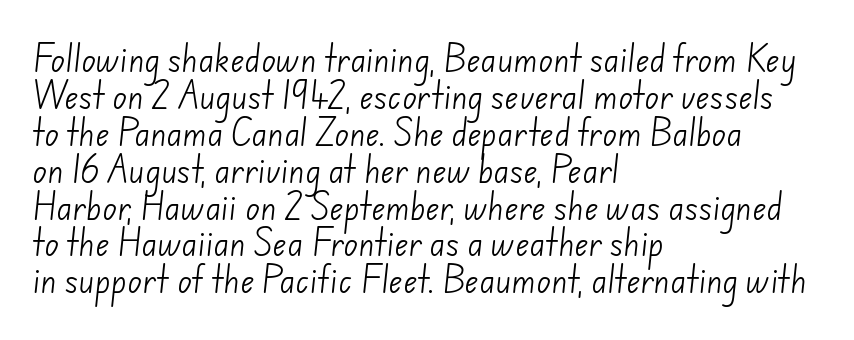
The image shows 30 px light sans-serif type; set left-aligned, line spacing 1.23x, normal letter spacing, not underlined; low stroke contrast and a small x-height.
